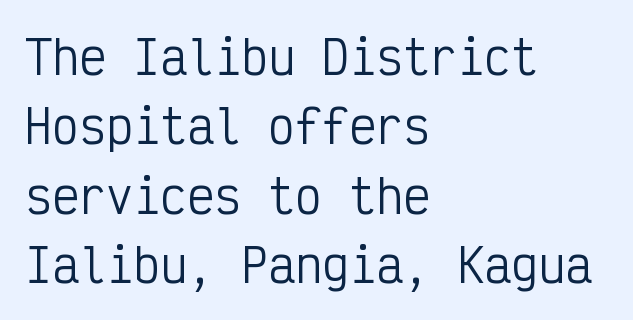
You could call the tracking neutral — neither tight nor loose. Is there any slant? The stems are plumb. Short and long lines alike share a common starting point at left. Stroke terminals: plain, sans-serif. Fixed-width glyphs throughout — classic coding-font behaviour. Each row of text sits above clean, open space.
